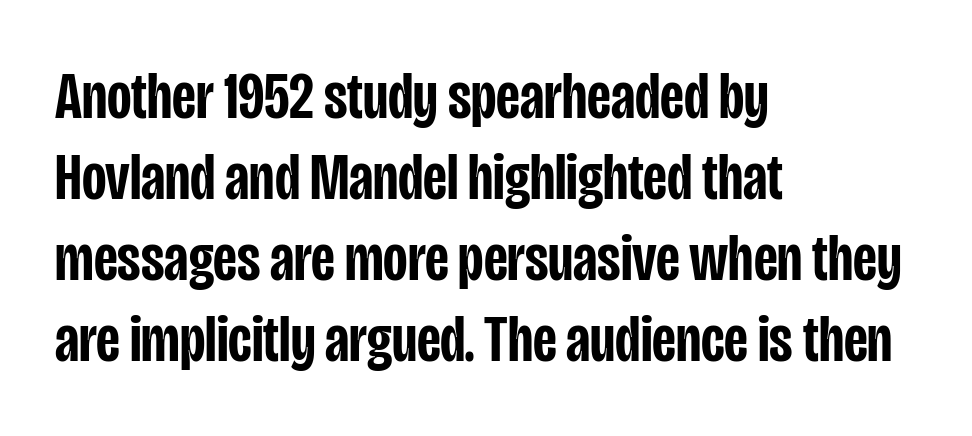
Q: Is the text bold? A: Semi-bold.
Q: Is the text italic (slanted)? A: No, it is upright.
Q: Is the typeface a serif or a sans-serif typeface? A: Sans-serif.
Q: Is the text underlined? A: No.
Q: How is the paragraph aligned? A: Left-aligned.
Q: Is the spacing between letters normal or unusually wide? A: Normal.
Q: Width (condensed, normal, or wide)? A: Condensed.
Q: Stroke contrast? A: Low.
Q: x-height? A: Large.
Q: Monospaced? A: No.
